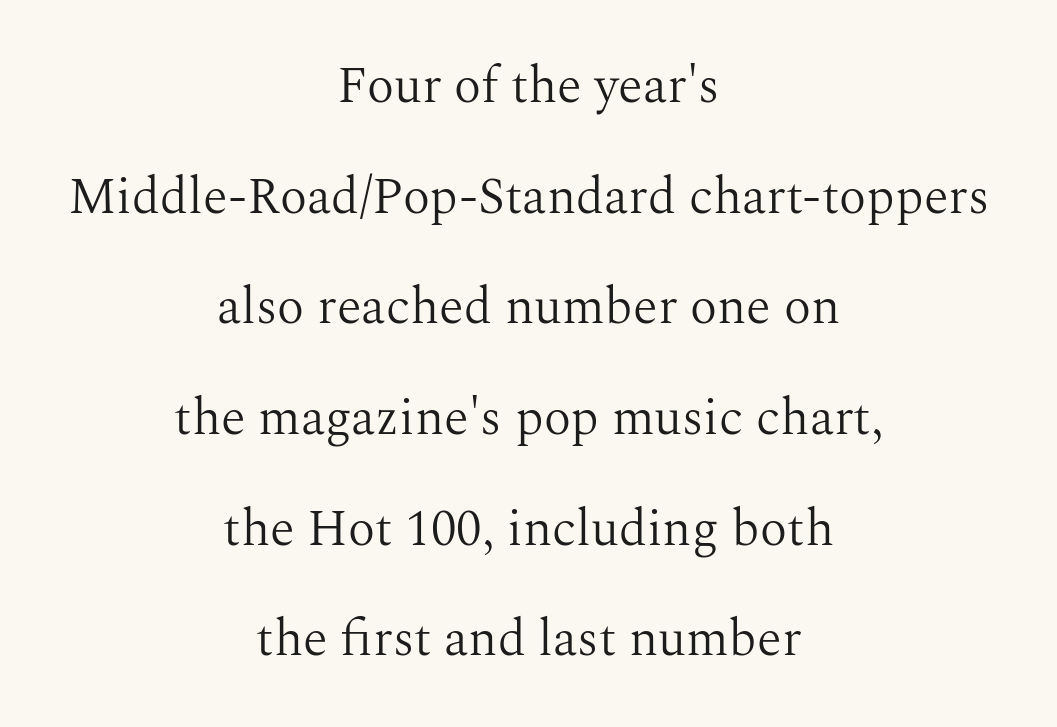
The image shows 51 px light serif type, upright; set centered, loose line spacing (2.17x), normal letter spacing, not underlined; medium stroke contrast and a medium x-height.
